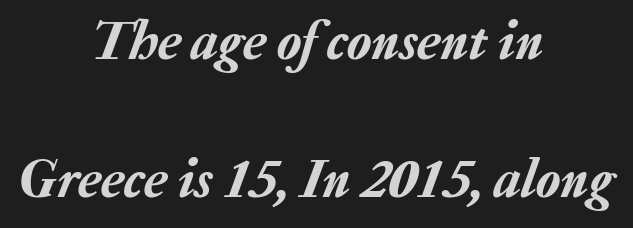
What's the leading like? Stretched, with rows far apart. Glance below the letters and you will spot only blank space. Looks like regular typesetting: each glyph gets only the width it needs. This rendering leaves character spacing at its baseline value. Emphasis-style slanted type is in use.
